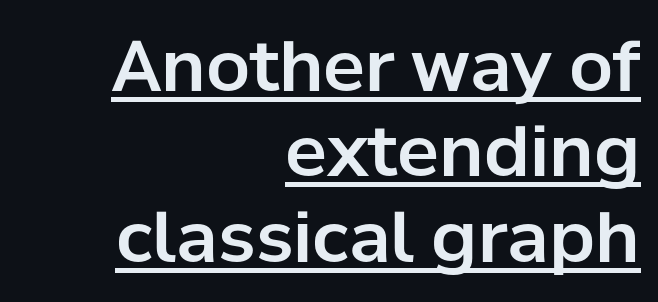
Horizontal alignment here is rightward, an uncommon choice for prose. Grotesque or geometric, the face here clearly has no serifs. These lines are rendered in a variable-pitch font. Quick note: underline on. Does the lettering tilt? It doesn't — this is upright. The tracking reads as untouched default to a designer's eye.
